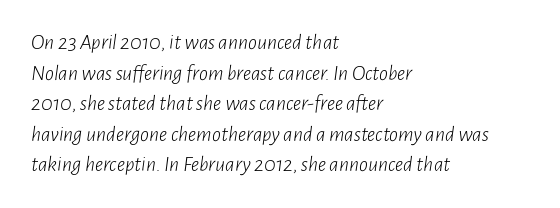
Q: Is the text bold? A: No.
Q: Is the text italic (slanted)? A: Yes, it leans right by about 7 degrees.
Q: Is the text underlined? A: No.
Q: How is the paragraph aligned? A: Left-aligned.
Q: Is the spacing between letters normal or unusually wide? A: Normal.
Q: Is the spacing between lines tight, normal or loose? A: Normal.
